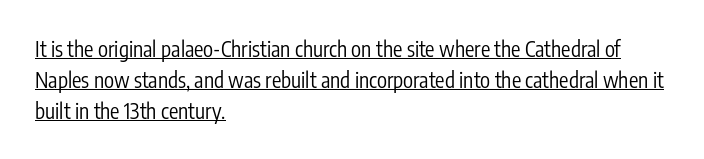
{"italic": "no", "bold": "no", "underline": "yes", "align": "left", "line_spacing": "normal", "line_spacing_ratio": 1.47, "letter_spacing": "normal", "letter_spacing_em": 0.0, "glyph_px": 21}
